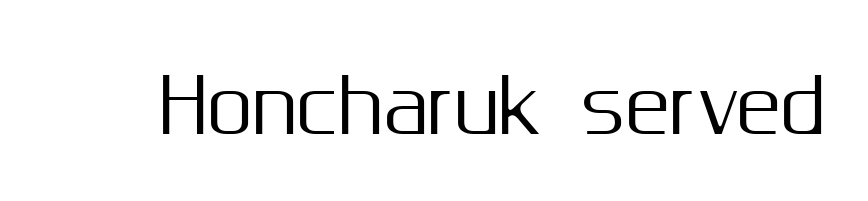
{"serif": "no", "italic": "no", "width": "normal", "stroke_contrast": "medium", "x_height": "medium", "monospaced": "no", "underline": "no", "letter_spacing": "normal", "letter_spacing_em": 0.0, "glyph_px": 74}
